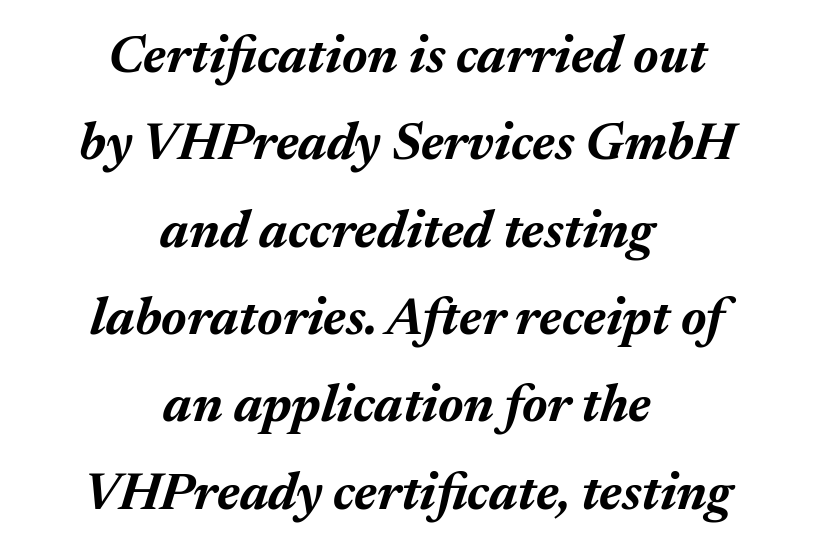
{"italic": "yes", "lean": "right", "slant_degrees": 17, "bold": "yes", "weight": "bold", "width": "normal", "stroke_contrast": "medium", "x_height": "medium", "monospaced": "no", "underline": "no", "align": "center", "line_spacing": "normal", "line_spacing_ratio": 1.68, "letter_spacing": "normal", "letter_spacing_em": 0.0, "glyph_px": 52}
